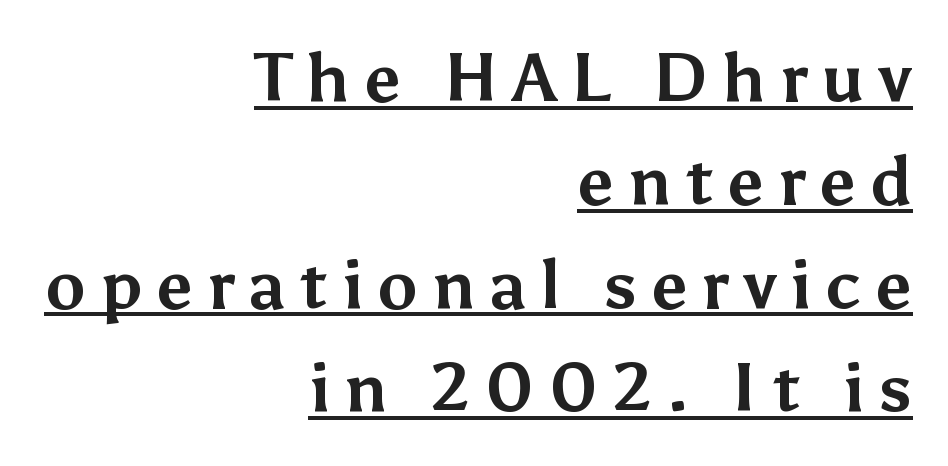
Q: Is the text bold? A: Yes.
Q: Is the text italic (slanted)? A: No, it is upright.
Q: Is the typeface a serif or a sans-serif typeface? A: Sans-serif.
Q: Is the text underlined? A: Yes.
Q: How is the paragraph aligned? A: Right-aligned.
Q: Is the spacing between letters normal or unusually wide? A: Unusually wide.
Q: Is the spacing between lines tight, normal or loose? A: Normal.
Q: Width (condensed, normal, or wide)? A: Normal.
Q: Stroke contrast? A: Medium.
Q: x-height? A: Medium.
Q: Monospaced? A: No.
